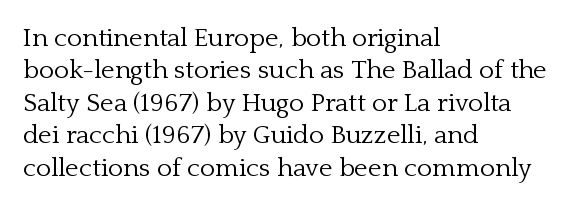
Q: Is the text bold? A: No.
Q: Is the text italic (slanted)? A: No, it is upright.
Q: Is the text underlined? A: No.
Q: How is the paragraph aligned? A: Left-aligned.
Q: Is the spacing between letters normal or unusually wide? A: Normal.
Q: Is the spacing between lines tight, normal or loose? A: Normal.
